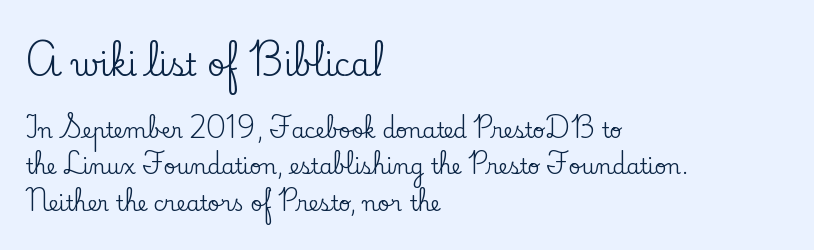
{"serif": "yes", "italic": "no", "width": "normal", "stroke_contrast": "low", "x_height": "small", "monospaced": "no", "underline": "no", "align": "left", "line_spacing_ratio": 1.74, "letter_spacing": "normal", "letter_spacing_em": 0.0, "larger_block": "first", "size_ratio": 1.48, "glyph_px": 31}
